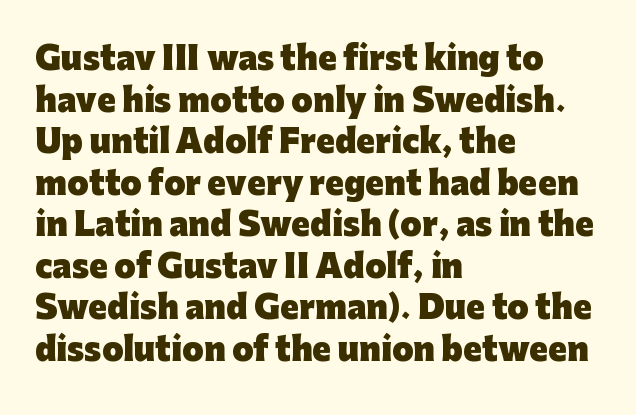
The face used here is a sans, in the tradition of grotesques and geometrics. Note the varied advance widths — an 'i' is clearly narrower than an 'm'. The tracking reads as untouched default to a designer's eye. Leading: standard. Typeset ragged right — the left edge is the straight one.
